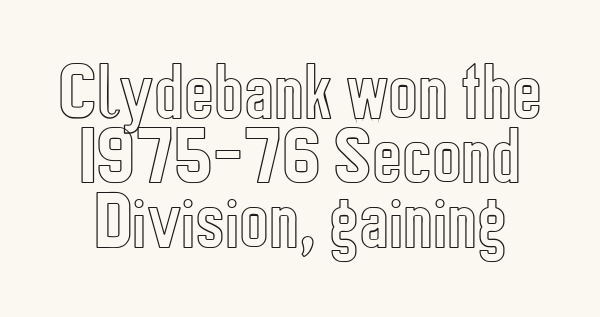
{"italic": "no", "width": "condensed", "x_height": "medium", "monospaced": "no", "underline": "no", "line_spacing": "tight", "line_spacing_ratio": 1.02, "letter_spacing": "normal", "letter_spacing_em": 0.0, "glyph_px": 63}
